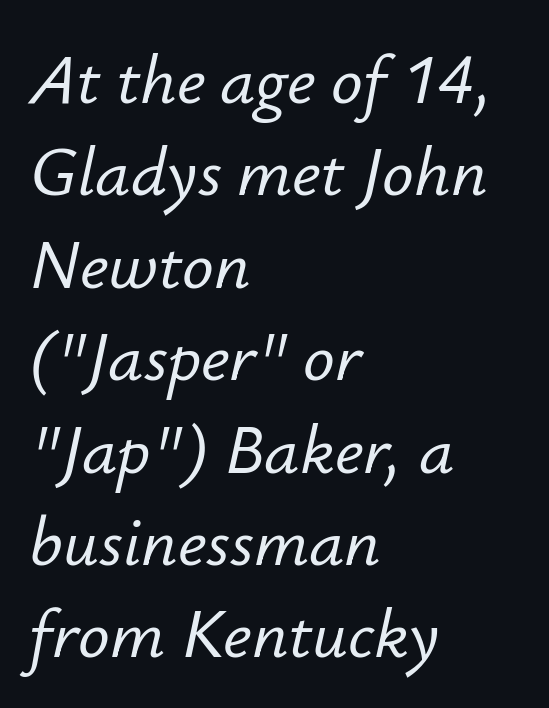
The image shows 70 px text type, italic (leaning right); set left-aligned, normal line spacing (1.32x), normal letter spacing, not underlined; low stroke contrast and a small x-height.
